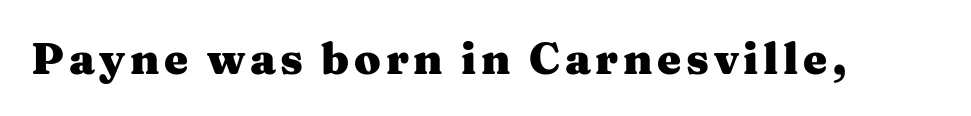
Rule under the text: the space is simply empty. These lines carry a lot of weight — the face is fully bold. Italic? Not at all — the glyphs are vertical. Proportional: the letters do not fall into vertical columns. The glyphs in this specimen are seriffed.
